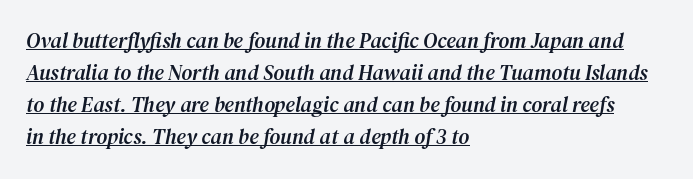
The image shows 21 px text type, italic (leaning right); set left-aligned, normal line spacing (1.53x), normal letter spacing, underlined.
